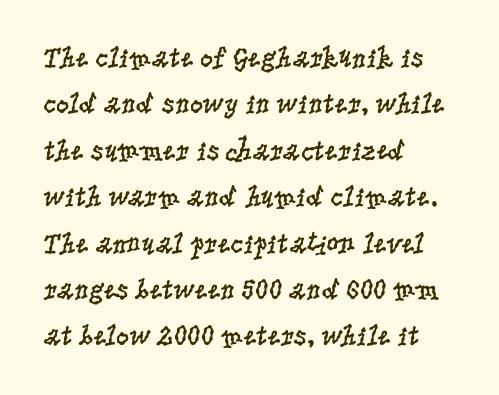
Notice how descenders clear the ascenders below comfortably — that's standard leading. The words here are not underlined. The gaps between neighbouring characters are ordinary and unremarkable. The text was rendered using a seriffed face with decorative stroke endings.
